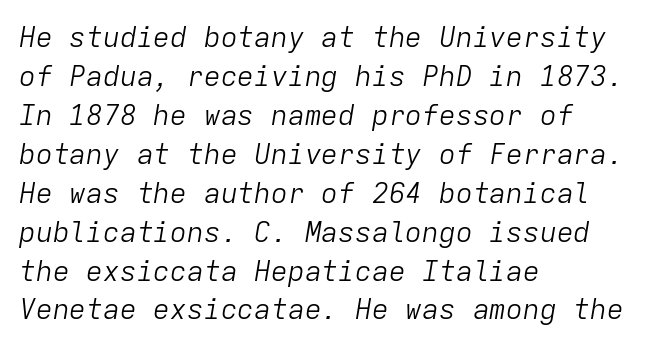
{"italic": "yes", "lean": "right", "slant_degrees": 9, "bold": "no", "weight": "light", "width": "normal", "stroke_contrast": "low", "x_height": "medium", "monospaced": "yes", "underline": "no", "align": "left", "line_spacing": "normal", "line_spacing_ratio": 1.39, "letter_spacing": "normal", "letter_spacing_em": 0.0, "glyph_px": 28}
